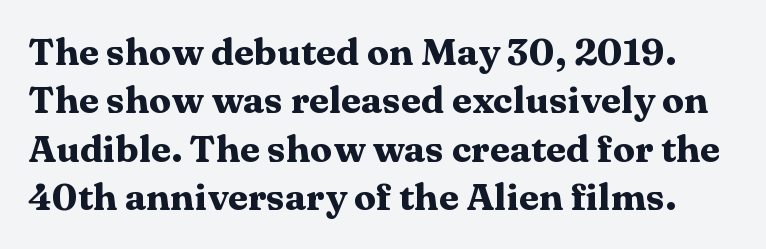
The image shows 37 px heavy, wide serif type, upright; set normal line spacing (1.31x), normal letter spacing, not underlined; medium stroke contrast and a medium x-height.
